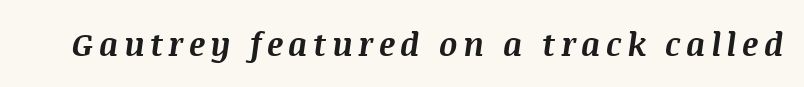
There's an unmistakable incline to the writing here. Bare-footed words on every line. A full-strength bold gives these letters their thick strokes. This sample has the flowing, uneven cadence of proportional lettering.
